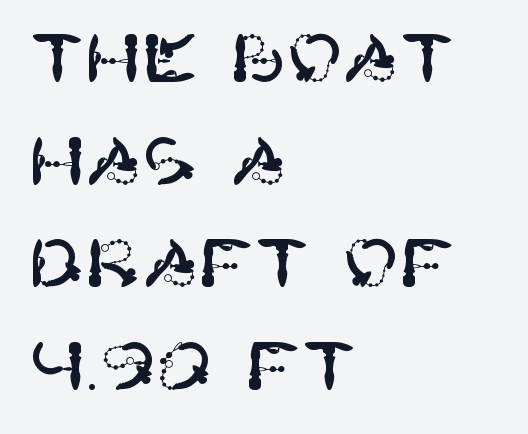
Tracking value appears to be zero — textbook default spacing. Nothing sits at the stroke ends, so this counts as sans-serif. The compositor pushed each line to the left boundary. Compared with typical paragraphs, the rows here are spaced about the same.
